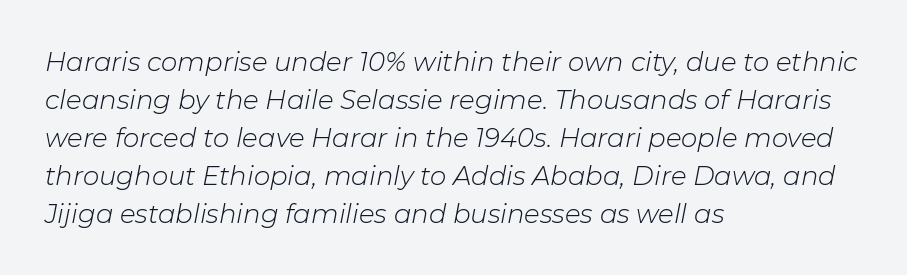
Q: Is the text bold? A: No.
Q: Is the text italic (slanted)? A: Yes, it leans right by about 11 degrees.
Q: Is the text underlined? A: No.
Q: How is the paragraph aligned? A: Left-aligned.
Q: Is the spacing between letters normal or unusually wide? A: Normal.
Q: Is the spacing between lines tight, normal or loose? A: Normal.
